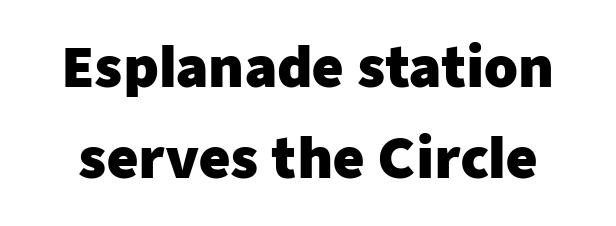
Q: Is the text bold? A: Yes.
Q: Is the text italic (slanted)? A: No, it is upright.
Q: Is the typeface a serif or a sans-serif typeface? A: Sans-serif.
Q: Is the text underlined? A: No.
Q: Is the spacing between letters normal or unusually wide? A: Normal.
Q: Is the spacing between lines tight, normal or loose? A: Normal.
Q: Width (condensed, normal, or wide)? A: Normal.
Q: Stroke contrast? A: Low.
Q: x-height? A: Medium.
Q: Monospaced? A: No.
